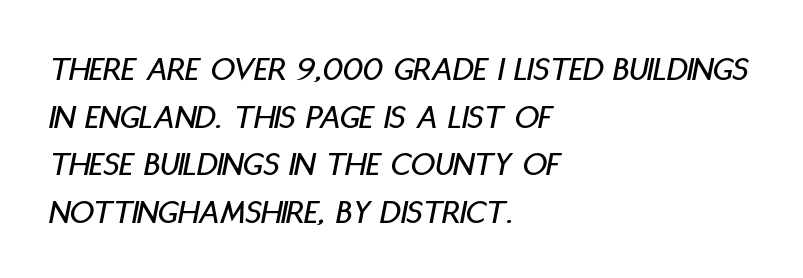
Between one letter and the next there's only the usual sliver of space. Summary of vertical rhythm: regular, with standard interline spacing. The letters advance in unequal steps, a hallmark of proportional type. Emphasis-style slanted type is in use.
